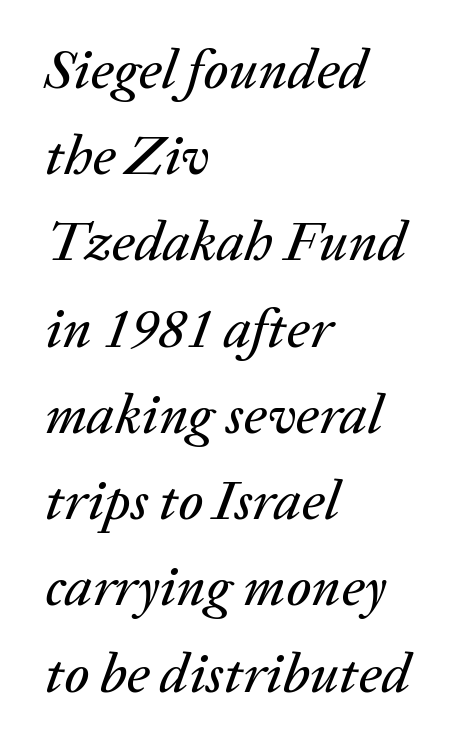
The image shows 56 px text type, italic (leaning right); set left-aligned, normal line spacing (1.54x), normal letter spacing, not underlined; low stroke contrast and a medium x-height.
